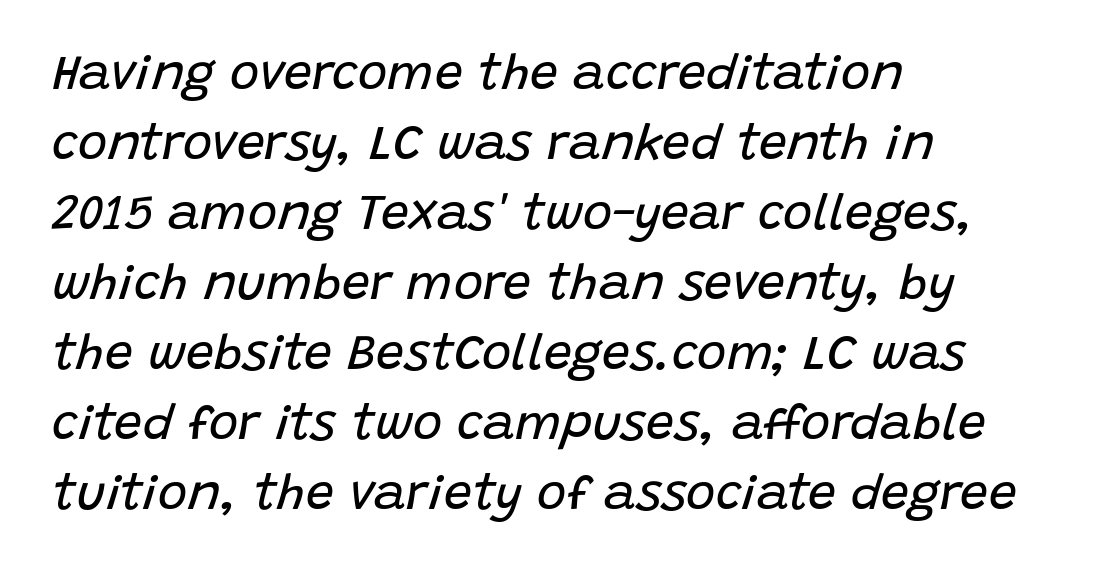
There's an unmistakable incline to the writing here. No heavy texture on the line: the type isn't bold. The rendering anchors every line to the left-hand side. Proportional: the letters do not fall into vertical columns.
